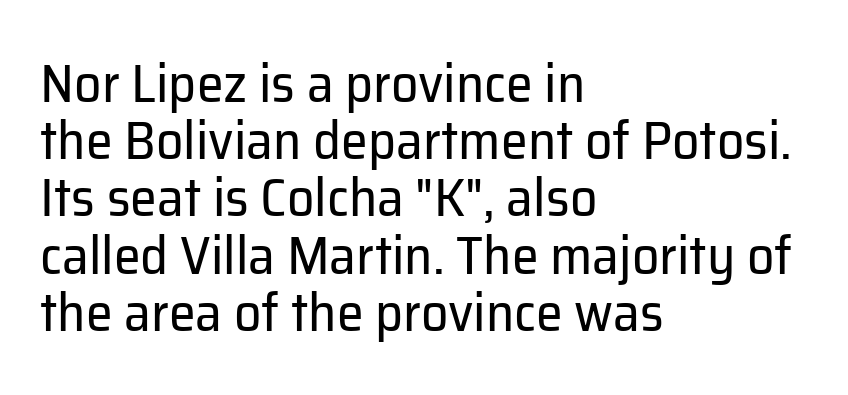
{"serif": "no", "italic": "no", "bold": "no", "weight": "regular", "width": "normal", "stroke_contrast": "low", "x_height": "medium", "monospaced": "no", "underline": "no", "align": "left", "line_spacing": "tight", "line_spacing_ratio": 1.06, "letter_spacing": "normal", "letter_spacing_em": 0.0, "glyph_px": 54}
